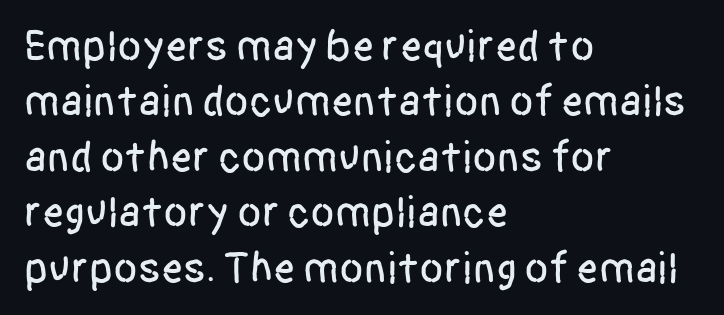
{"serif": "no", "italic": "no", "width": "condensed", "stroke_contrast": "low", "x_height": "large", "monospaced": "no", "underline": "no", "align": "left", "line_spacing": "normal", "line_spacing_ratio": 1.26, "letter_spacing": "normal", "letter_spacing_em": 0.0, "glyph_px": 44}
